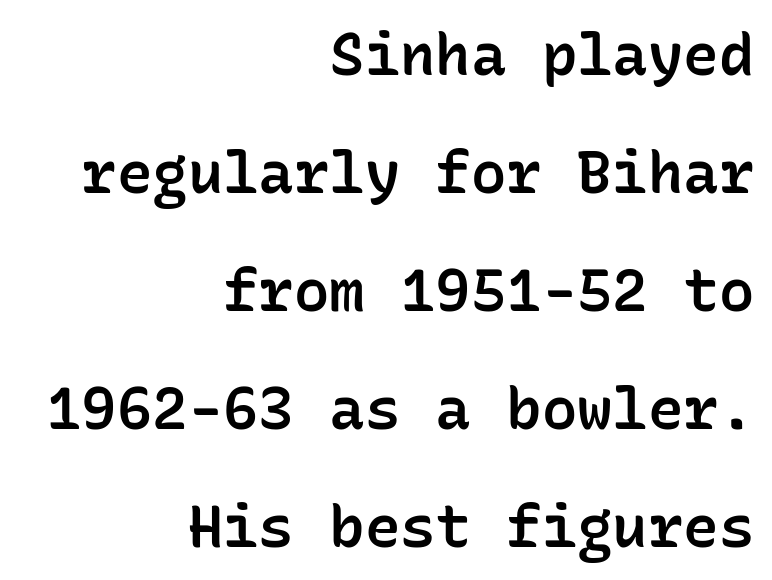
The image shows 59 px semibold sans-serif type, upright, monospaced; set right-aligned, loose line spacing (2.0x), normal letter spacing, not underlined; low stroke contrast and a medium x-height.
